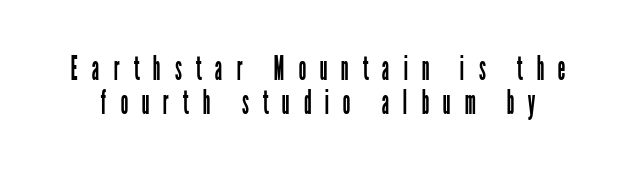
{"serif": "no", "italic": "no", "bold": "no", "weight": "regular", "width": "condensed", "stroke_contrast": "low", "x_height": "medium", "monospaced": "no", "underline": "no", "line_spacing": "tight", "line_spacing_ratio": 1.01, "letter_spacing": "wide", "letter_spacing_em": 0.4, "glyph_px": 34}
